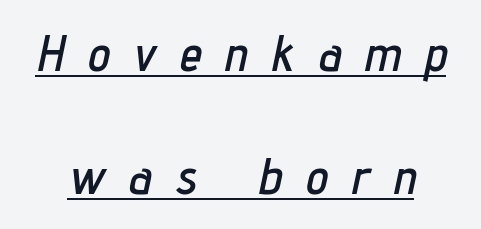
{"italic": "yes", "lean": "right", "slant_degrees": 12, "width": "condensed", "stroke_contrast": "low", "x_height": "medium", "monospaced": "no", "underline": "yes", "line_spacing": "loose", "line_spacing_ratio": 2.47, "letter_spacing": "wide", "letter_spacing_em": 0.48, "glyph_px": 50}
